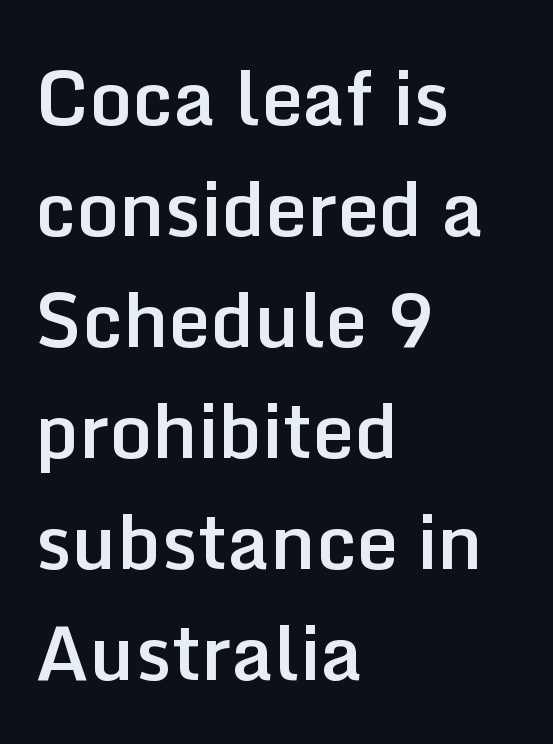
The image shows 75 px semibold sans-serif type, upright; set left-aligned, normal line spacing (1.48x), normal letter spacing, not underlined; low stroke contrast and a medium x-height.
